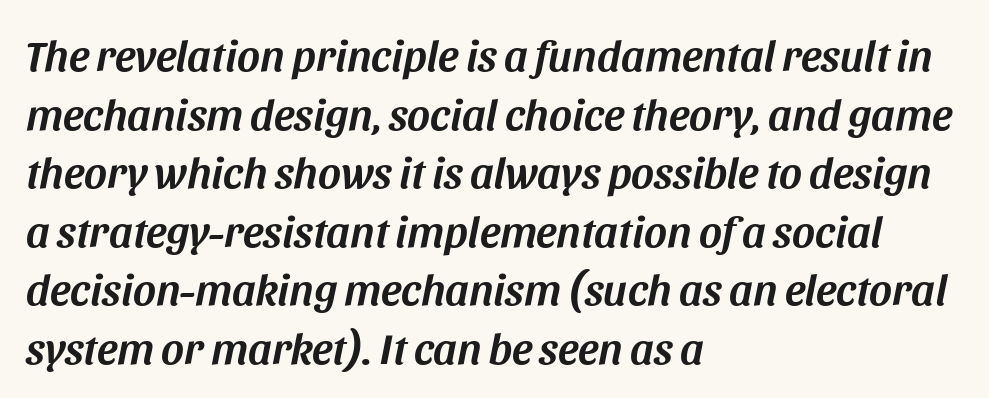
Q: Is the text italic (slanted)? A: Yes, it leans right by about 11 degrees.
Q: Is the text underlined? A: No.
Q: How is the paragraph aligned? A: Left-aligned.
Q: Is the spacing between letters normal or unusually wide? A: Normal.
Q: Is the spacing between lines tight, normal or loose? A: Normal.
Q: Width (condensed, normal, or wide)? A: Normal.
Q: Stroke contrast? A: Medium.
Q: x-height? A: Large.
Q: Monospaced? A: No.
